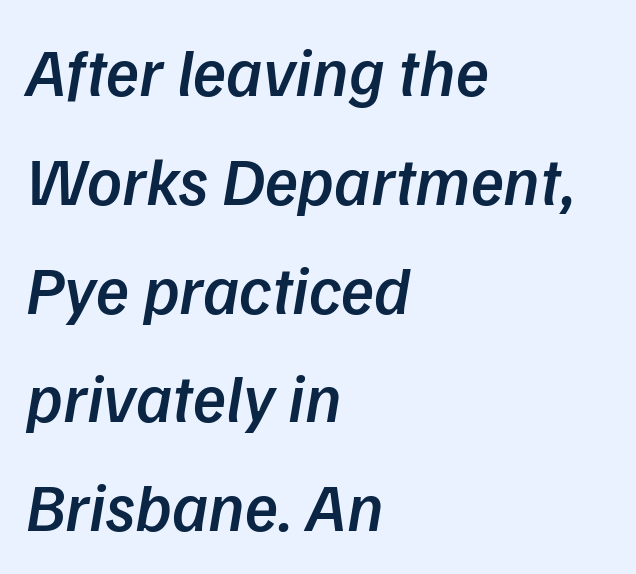
The image shows 68 px semibold type, italic (leaning right); set left-aligned, normal line spacing (1.6x), normal letter spacing, not underlined; low stroke contrast and a medium x-height.
